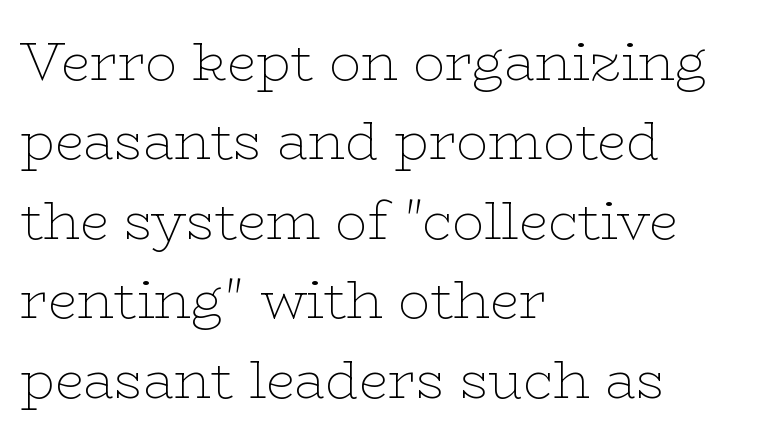
The font family rendered here belongs to the serif group. You could not count columns in this text — the font is proportionally spaced. Left-aligned paragraph, ragged on the right. Stroke thickness stays within the range of a standard reading face or lighter. If you drew a line through each stem, it would be perfectly vertical. These lines sit exactly where default settings would place them.
